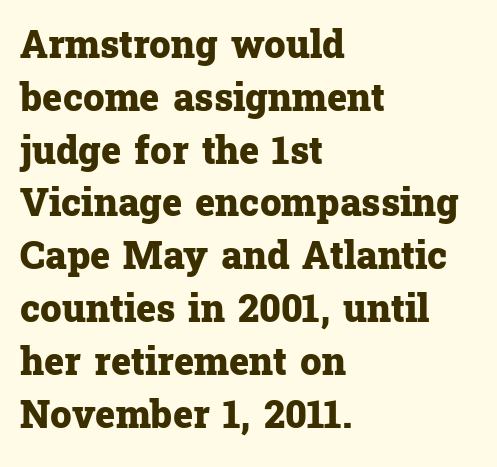
Q: Is the text bold? A: Yes.
Q: Is the text italic (slanted)? A: No, it is upright.
Q: Is the typeface a serif or a sans-serif typeface? A: Serif.
Q: Is the text underlined? A: No.
Q: How is the paragraph aligned? A: Left-aligned.
Q: Is the spacing between letters normal or unusually wide? A: Normal.
Q: Is the spacing between lines tight, normal or loose? A: Normal.
Q: Width (condensed, normal, or wide)? A: Normal.
Q: Stroke contrast? A: Low.
Q: x-height? A: Medium.
Q: Monospaced? A: No.
